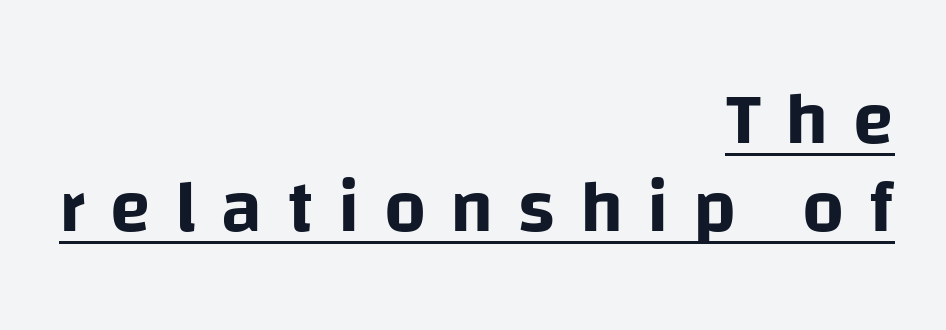
{"serif": "no", "italic": "no", "width": "normal", "stroke_contrast": "low", "x_height": "large", "monospaced": "no", "underline": "yes", "align": "right", "line_spacing_ratio": 1.19, "letter_spacing": "wide", "letter_spacing_em": 0.33, "glyph_px": 74}
